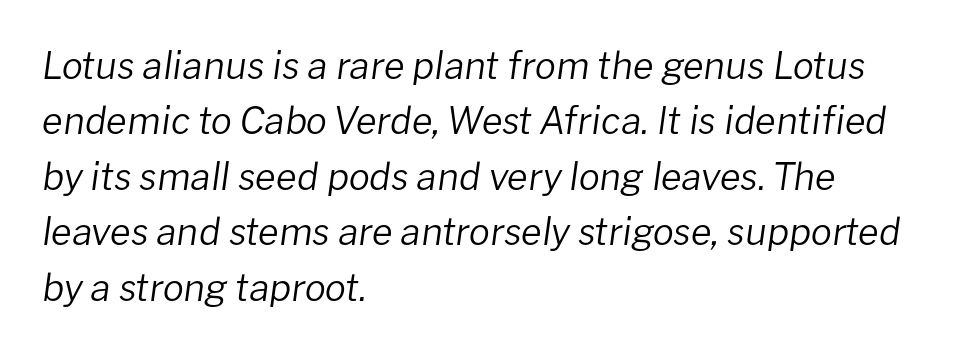
Q: Is the text bold? A: No.
Q: Is the text italic (slanted)? A: Yes, it leans right by about 8 degrees.
Q: Is the text underlined? A: No.
Q: How is the paragraph aligned? A: Left-aligned.
Q: Is the spacing between letters normal or unusually wide? A: Normal.
Q: Is the spacing between lines tight, normal or loose? A: Normal.
Q: Width (condensed, normal, or wide)? A: Normal.
Q: Stroke contrast? A: Low.
Q: x-height? A: Medium.
Q: Monospaced? A: No.
